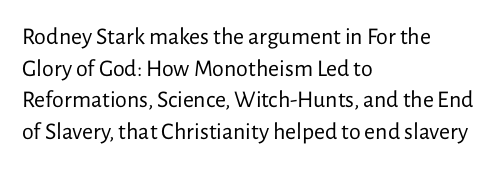
Leftover space on each line is placed entirely after the last word. The typesetting does not lean heavy: it is not bold. Honestly, the letter spacing is just normal — you wouldn't notice it. Underline: absent. If you drew a line through each stem, it would be perfectly vertical.
